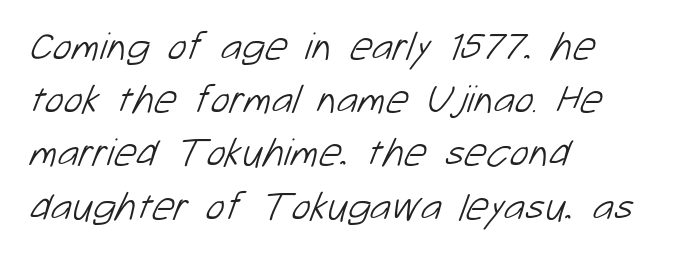
Line spacing here is normal. Think of a printed novel: that variable character pitch is what you see here. In terms of letterspacing, this is plain default setting. Compared with a centered layout, this one pins lines to the left instead.
